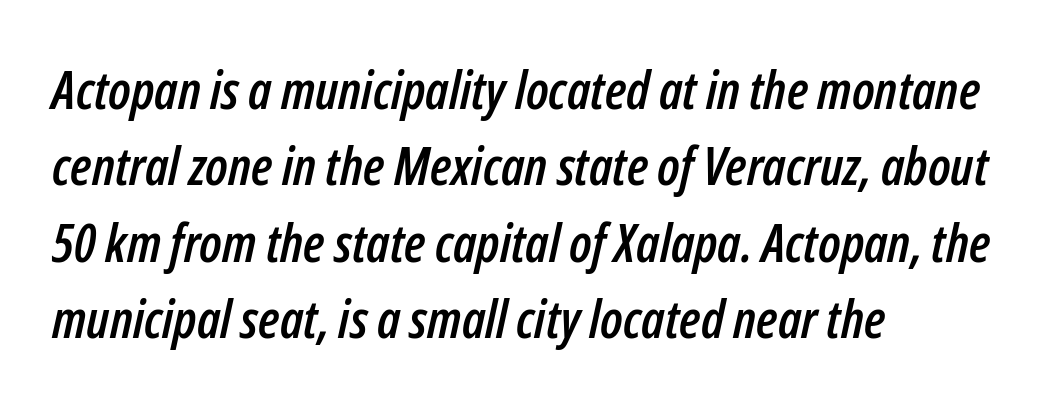
The image shows 53 px condensed type, italic (leaning right); set left-aligned, normal line spacing (1.44x), normal letter spacing, not underlined; low stroke contrast and a medium x-height.
